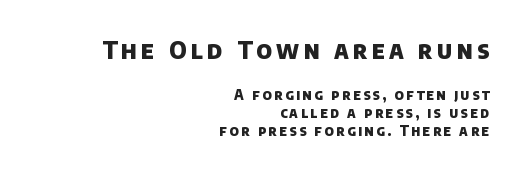
{"bold": "yes", "underline": "no", "align": "right", "line_spacing": "normal", "line_spacing_ratio": 1.31, "larger_block": "first", "size_ratio": 1.71, "glyph_px": 24}
